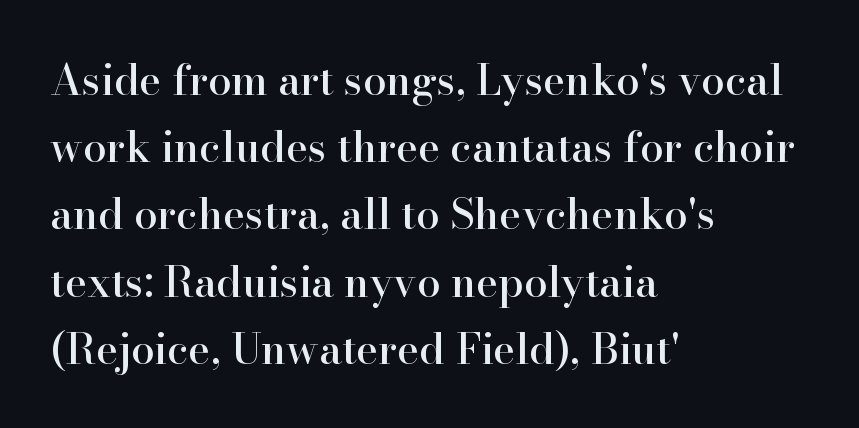
Q: Is the text italic (slanted)? A: No, it is upright.
Q: Is the typeface a serif or a sans-serif typeface? A: Serif.
Q: Is the text underlined? A: No.
Q: How is the paragraph aligned? A: Left-aligned.
Q: Is the spacing between letters normal or unusually wide? A: Normal.
Q: Is the spacing between lines tight, normal or loose? A: Normal.
Q: Width (condensed, normal, or wide)? A: Normal.
Q: Stroke contrast? A: High.
Q: x-height? A: Small.
Q: Monospaced? A: No.
